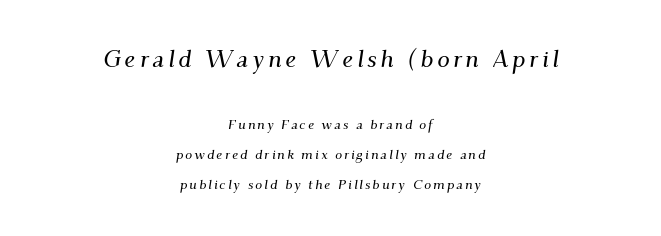
{"italic": "yes", "lean": "right", "slant_degrees": 9, "underline": "no", "align": "center", "line_spacing": "loose", "line_spacing_ratio": 2.16, "larger_block": "first", "size_ratio": 1.79, "glyph_px": 25}
